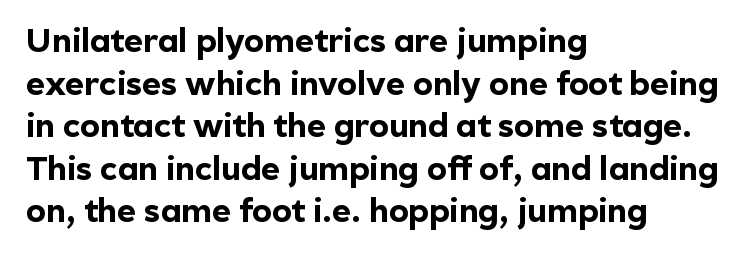
Strokes here are thick enough to call this a true bold. Baseline-to-baseline distance is the conventional proportion of letter height. The rendering anchors every line to the left-hand side. These lines are rendered in a variable-pitch font. Decoration check: the copy has no underline. Check where the strokes stop: nothing finishes them off — pure sans.
